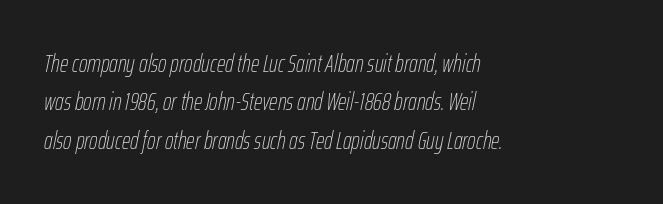
Q: Is the text bold? A: No.
Q: Is the text italic (slanted)? A: Yes, it leans right by about 12 degrees.
Q: Is the text underlined? A: No.
Q: How is the paragraph aligned? A: Left-aligned.
Q: Is the spacing between letters normal or unusually wide? A: Normal.
Q: Is the spacing between lines tight, normal or loose? A: Normal.
